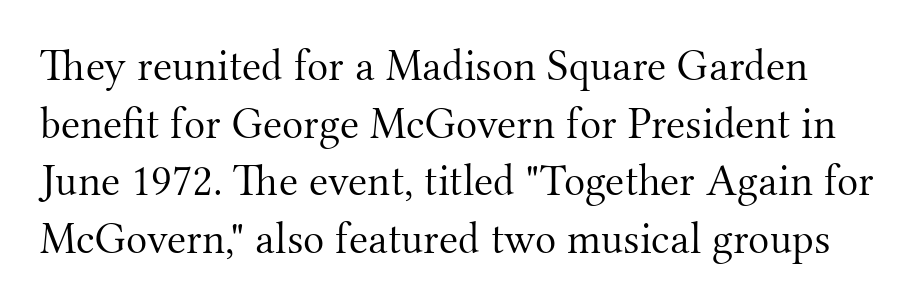
Q: Is the text bold? A: No.
Q: Is the text italic (slanted)? A: No, it is upright.
Q: Is the typeface a serif or a sans-serif typeface? A: Serif.
Q: Is the text underlined? A: No.
Q: Is the spacing between letters normal or unusually wide? A: Normal.
Q: Is the spacing between lines tight, normal or loose? A: Normal.
Q: Width (condensed, normal, or wide)? A: Normal.
Q: Stroke contrast? A: Medium.
Q: x-height? A: Small.
Q: Monospaced? A: No.
